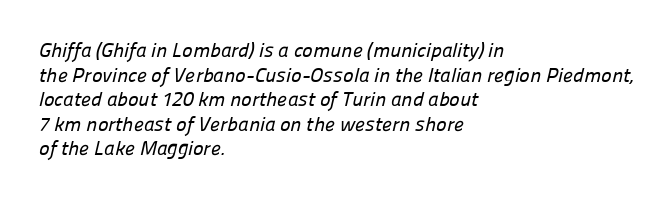
Q: Is the text underlined? A: No.
Q: How is the paragraph aligned? A: Left-aligned.
Q: Is the spacing between letters normal or unusually wide? A: Normal.
